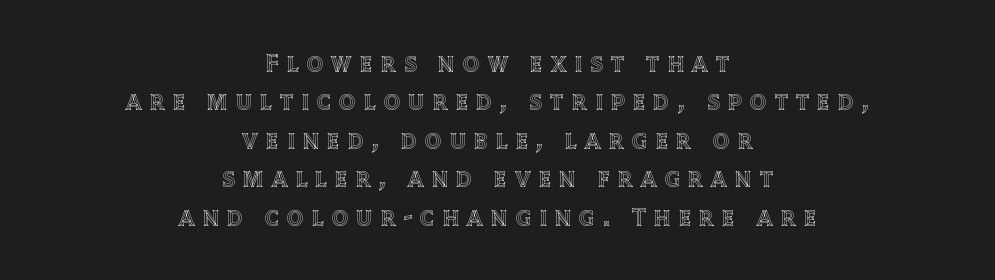
{"italic": "no", "underline": "no", "align": "center", "line_spacing": "normal", "line_spacing_ratio": 1.48, "letter_spacing": "wide", "letter_spacing_em": 0.31, "glyph_px": 26}
